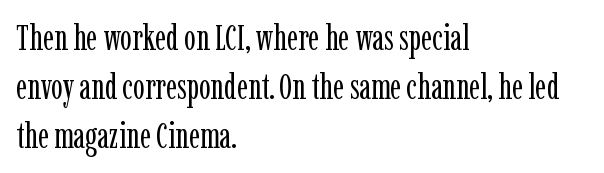
The image shows 35 px regular-weight, condensed serif type, upright; set left-aligned, normal line spacing (1.4x), normal letter spacing, not underlined; low stroke contrast and a medium x-height.
